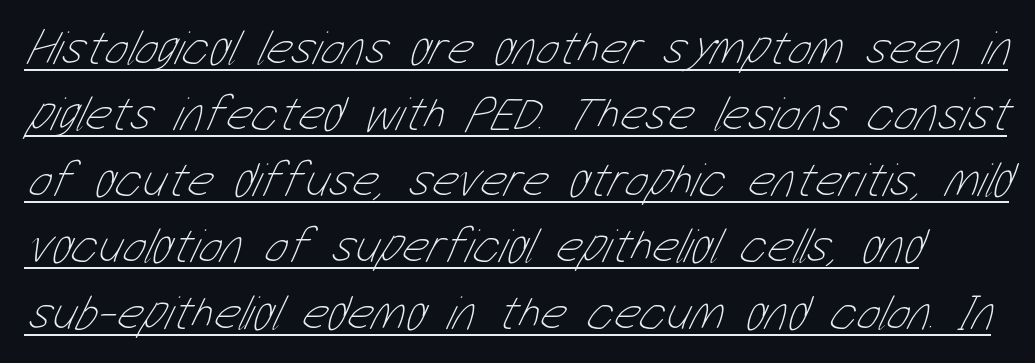
{"bold": "no", "weight": "thin", "width": "condensed", "stroke_contrast": "low", "x_height": "medium", "monospaced": "no", "underline": "yes", "line_spacing": "normal", "line_spacing_ratio": 1.35, "letter_spacing": "normal", "letter_spacing_em": 0.0, "glyph_px": 49}
